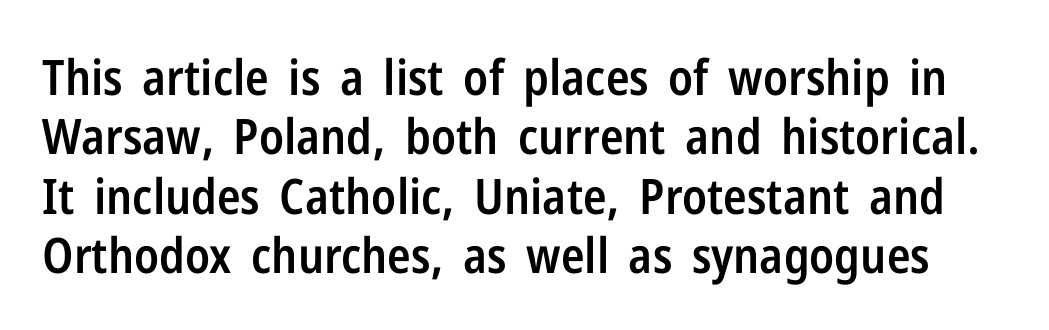
The image shows 49 px semibold, condensed sans-serif type, upright; set line spacing 1.21x, normal letter spacing, not underlined; low stroke contrast and a medium x-height.
